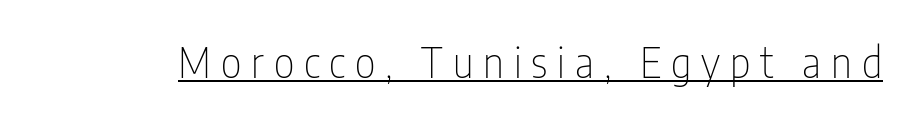
Q: Is the text bold? A: No.
Q: Is the text italic (slanted)? A: No, it is upright.
Q: Is the typeface a serif or a sans-serif typeface? A: Sans-serif.
Q: Is the text underlined? A: Yes.
Q: Is the spacing between letters normal or unusually wide? A: Unusually wide.
Q: Width (condensed, normal, or wide)? A: Condensed.
Q: Stroke contrast? A: Low.
Q: x-height? A: Medium.
Q: Monospaced? A: No.
